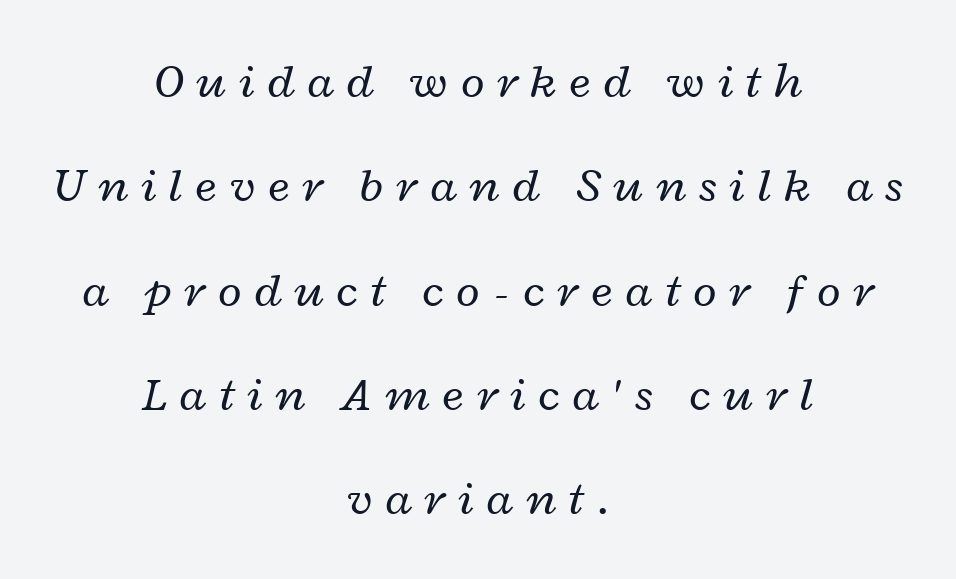
{"italic": "yes", "lean": "right", "slant_degrees": 12, "bold": "no", "weight": "regular", "width": "wide", "stroke_contrast": "low", "x_height": "medium", "monospaced": "no", "underline": "no", "align": "center", "line_spacing": "loose", "line_spacing_ratio": 2.13, "letter_spacing": "wide", "letter_spacing_em": 0.26, "glyph_px": 49}
